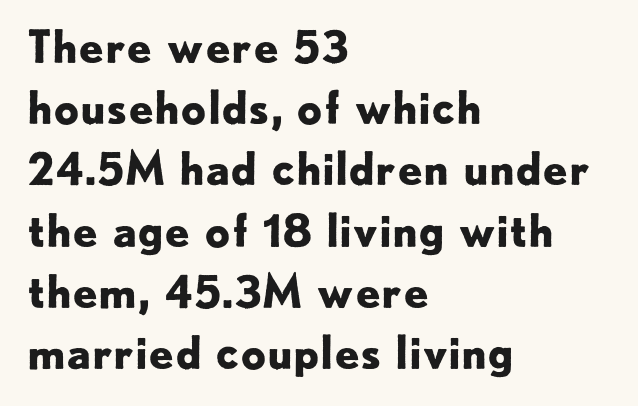
The image shows 45 px bold sans-serif type, upright; set left-aligned, normal line spacing (1.36x), normal letter spacing, not underlined; low stroke contrast and a small x-height.
